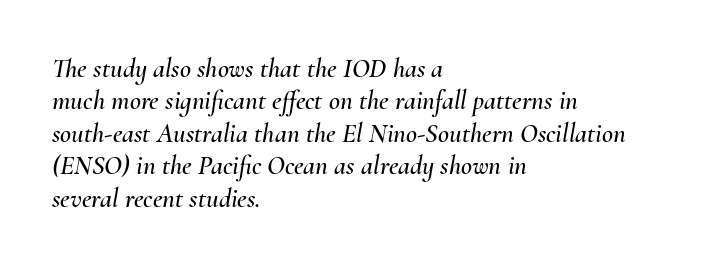
{"italic": "yes", "lean": "right", "slant_degrees": 10, "underline": "no", "align": "left", "line_spacing_ratio": 1.2, "letter_spacing": "normal", "letter_spacing_em": 0.0, "glyph_px": 27}
